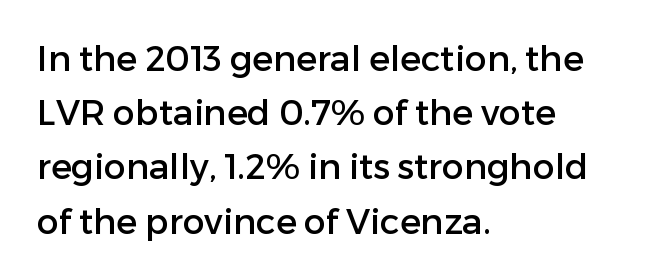
The image shows 35 px sans-serif type, upright; set left-aligned, normal line spacing (1.55x), normal letter spacing, not underlined; low stroke contrast and a medium x-height.
